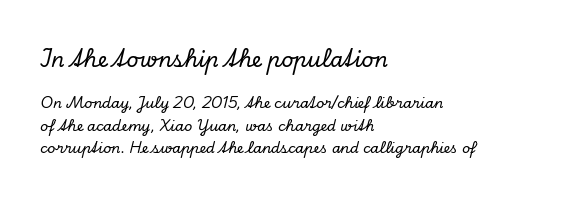
{"italic": "yes", "lean": "right", "slant_degrees": 13, "underline": "no", "align": "left", "line_spacing": "normal", "line_spacing_ratio": 1.6, "letter_spacing": "normal", "letter_spacing_em": 0.0, "larger_block": "first", "size_ratio": 1.5, "glyph_px": 21}
